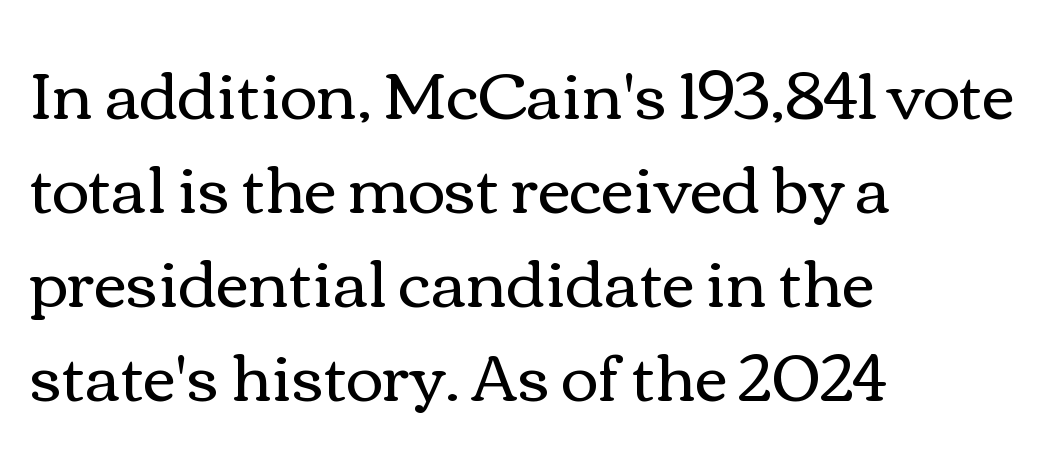
Q: Is the text bold? A: No.
Q: Is the text italic (slanted)? A: No, it is upright.
Q: Is the text underlined? A: No.
Q: How is the paragraph aligned? A: Left-aligned.
Q: Is the spacing between letters normal or unusually wide? A: Normal.
Q: Is the spacing between lines tight, normal or loose? A: Normal.
Q: Width (condensed, normal, or wide)? A: Wide.
Q: Stroke contrast? A: Medium.
Q: x-height? A: Medium.
Q: Monospaced? A: No.
